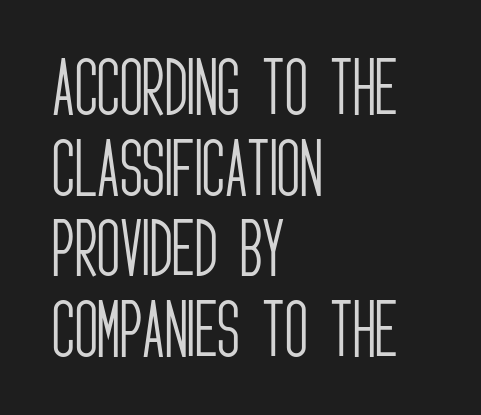
The image shows 63 px light, condensed sans-serif type, upright; set left-aligned, normal line spacing (1.28x), normal letter spacing, not underlined; low stroke contrast and a large x-height.
